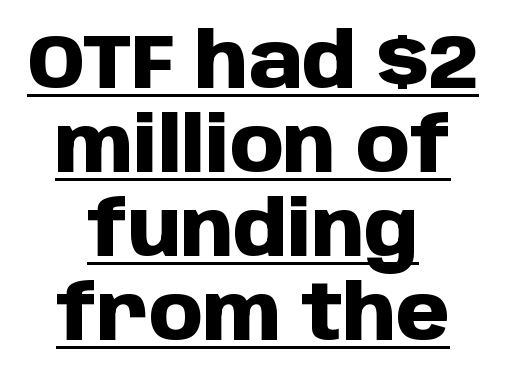
Q: Is the text bold? A: Yes.
Q: Is the text italic (slanted)? A: No, it is upright.
Q: Is the typeface a serif or a sans-serif typeface? A: Sans-serif.
Q: Is the text underlined? A: Yes.
Q: How is the paragraph aligned? A: Centered.
Q: Is the spacing between letters normal or unusually wide? A: Normal.
Q: Is the spacing between lines tight, normal or loose? A: Tight.
Q: Width (condensed, normal, or wide)? A: Normal.
Q: Stroke contrast? A: Low.
Q: x-height? A: Large.
Q: Monospaced? A: No.
